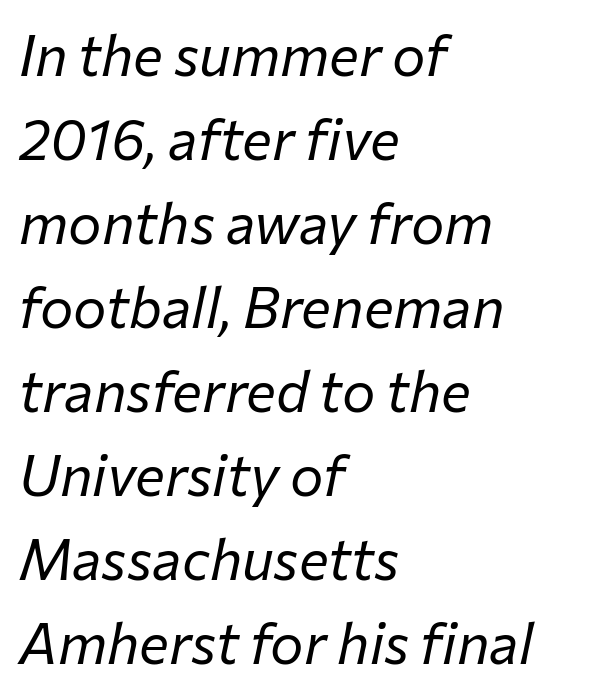
You could not count columns in this text — the font is proportionally spaced. Stems here are at most as thick as an everyday book face. The words here are not underlined. The typesetter chose a ragged-right arrangement here.
